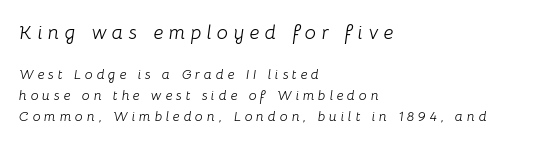
Q: Is the text bold? A: No.
Q: Is the text italic (slanted)? A: Yes, it leans right by about 8 degrees.
Q: Is the text underlined? A: No.
Q: How is the paragraph aligned? A: Left-aligned.
Q: Is the spacing between letters normal or unusually wide? A: Unusually wide.
Q: Is the spacing between lines tight, normal or loose? A: Normal.
Q: Which block of text is set in a larger size, the first (top) or the second (bottom)? A: The first (top) one.
